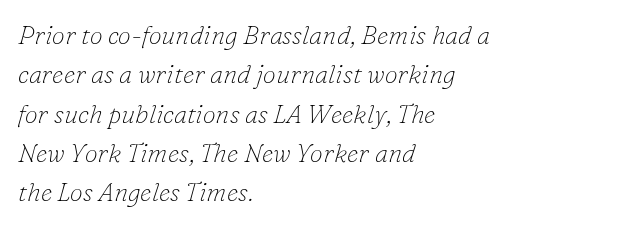
Observe the lean: these are italic letterforms. Nothing heavy about these letters — not bold at all. Each row of text sits above clean, open space. Leading: standard.
